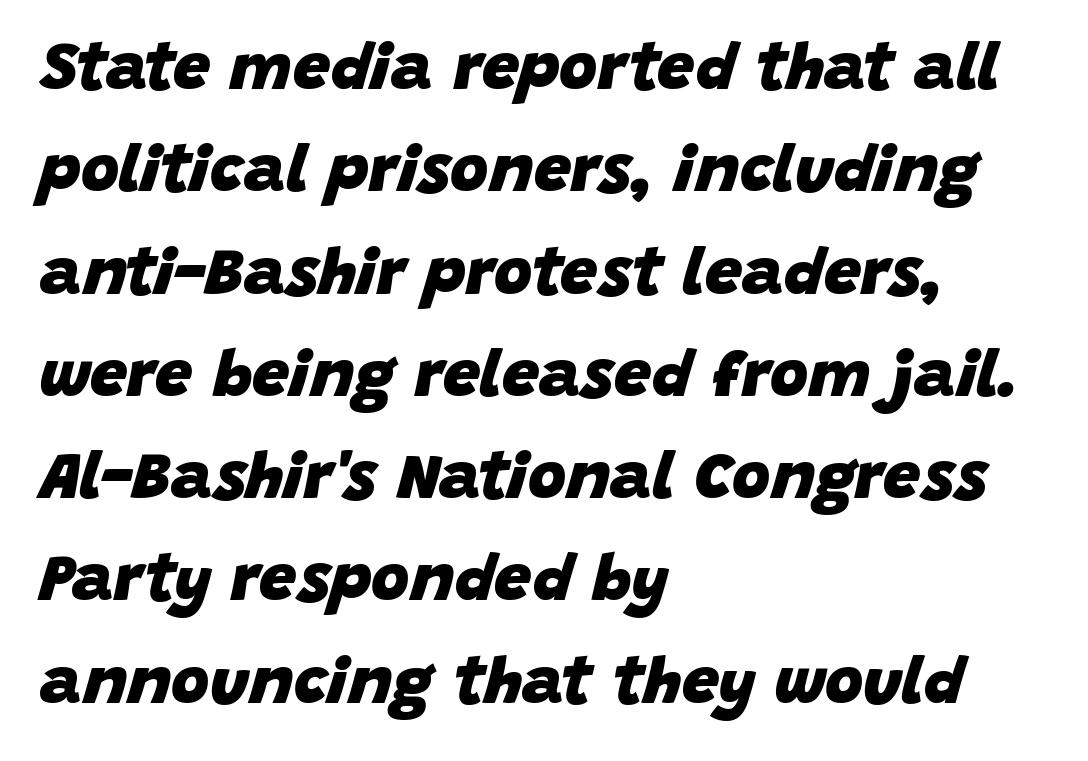
The image shows 66 px heavy type, italic (leaning right); set left-aligned, normal line spacing (1.55x), normal letter spacing, not underlined; low stroke contrast and a large x-height.
